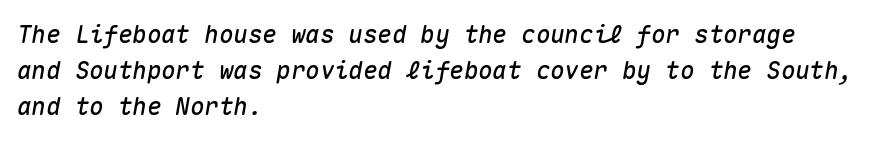
Q: Is the text italic (slanted)? A: Yes, it leans right by about 10 degrees.
Q: Is the text underlined? A: No.
Q: How is the paragraph aligned? A: Left-aligned.
Q: Is the spacing between letters normal or unusually wide? A: Normal.
Q: Is the spacing between lines tight, normal or loose? A: Normal.
